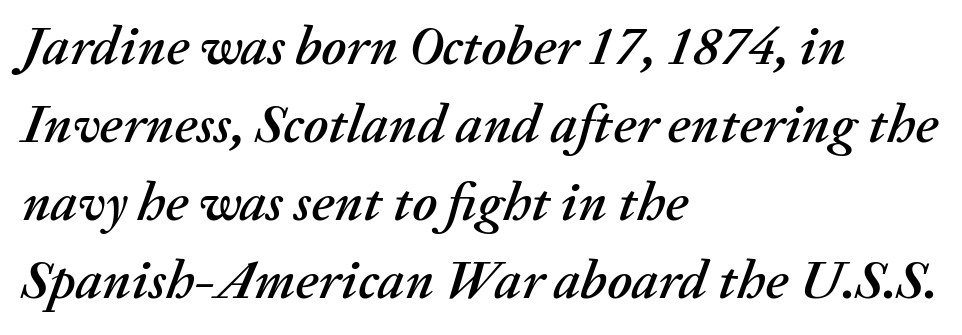
{"italic": "yes", "lean": "right", "slant_degrees": 20, "width": "normal", "stroke_contrast": "medium", "x_height": "medium", "monospaced": "no", "underline": "no", "align": "left", "line_spacing": "normal", "line_spacing_ratio": 1.42, "letter_spacing": "normal", "letter_spacing_em": 0.0, "glyph_px": 55}
